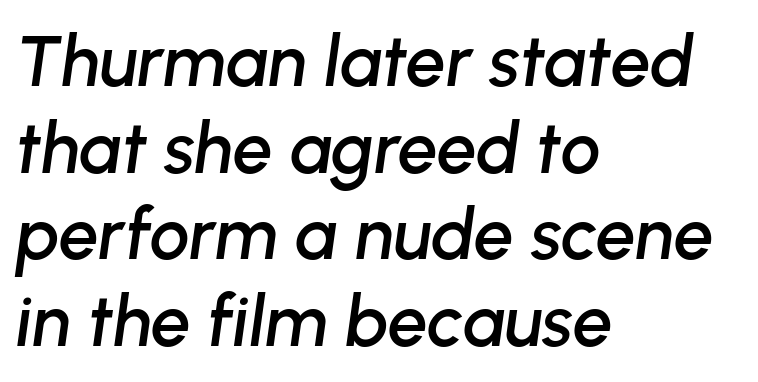
{"italic": "yes", "lean": "right", "slant_degrees": 8, "width": "normal", "stroke_contrast": "low", "x_height": "medium", "monospaced": "no", "underline": "no", "align": "left", "line_spacing_ratio": 1.22, "letter_spacing": "normal", "letter_spacing_em": 0.0, "glyph_px": 71}
